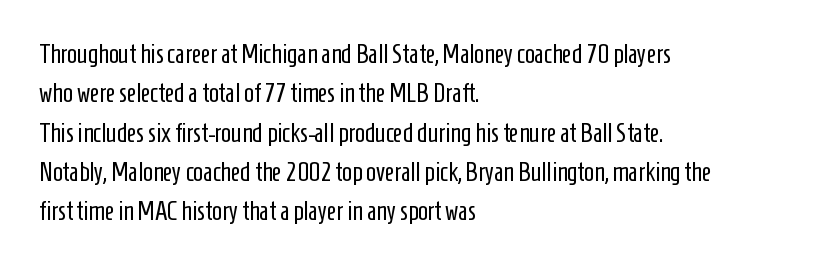
A typesetter would mark this as roman, not italic. Does the leading feel generous? No, just average. The typesetter chose a ragged-right arrangement here. The gaps between neighbouring characters are ordinary and unremarkable. Is this a heavy cut? Hardly; it is regular or lighter. The space directly below the letters is spotless.
